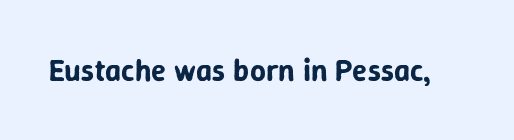
Q: Is the text italic (slanted)? A: No, it is upright.
Q: Is the typeface a serif or a sans-serif typeface? A: Sans-serif.
Q: Is the text underlined? A: No.
Q: Is the spacing between letters normal or unusually wide? A: Normal.
Q: Width (condensed, normal, or wide)? A: Normal.
Q: Stroke contrast? A: Low.
Q: x-height? A: Medium.
Q: Monospaced? A: No.
